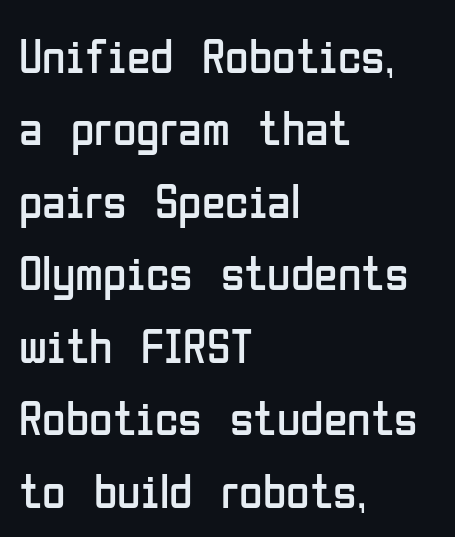
{"serif": "no", "italic": "no", "bold": "no", "weight": "regular", "width": "condensed", "stroke_contrast": "low", "x_height": "medium", "monospaced": "no", "underline": "no", "align": "left", "line_spacing": "normal", "line_spacing_ratio": 1.51, "letter_spacing": "normal", "letter_spacing_em": 0.0, "glyph_px": 48}
